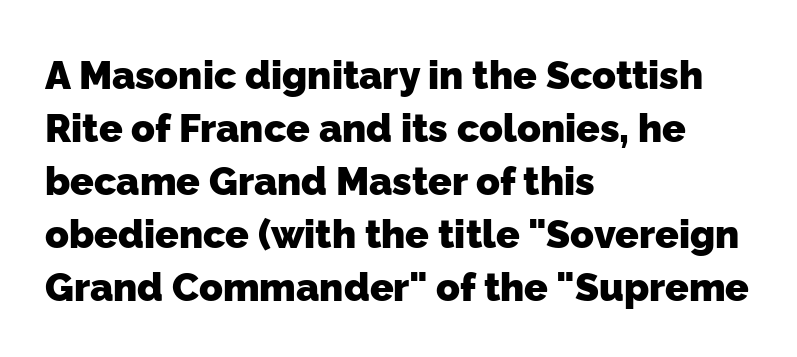
Q: Is the text bold? A: Yes.
Q: Is the typeface a serif or a sans-serif typeface? A: Sans-serif.
Q: Is the text underlined? A: No.
Q: How is the paragraph aligned? A: Left-aligned.
Q: Is the spacing between letters normal or unusually wide? A: Normal.
Q: Is the spacing between lines tight, normal or loose? A: Normal.
Q: Width (condensed, normal, or wide)? A: Normal.
Q: Stroke contrast? A: Low.
Q: x-height? A: Medium.
Q: Monospaced? A: No.
